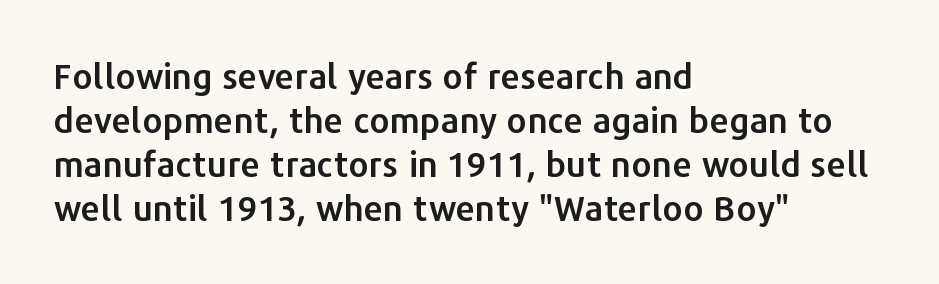
A sans-serif font was chosen for this passage. Unlike italic type, these characters show no tilt at all. Glance below the letters and you will spot only blank space. Compared with typical body copy, the letter spacing here is the same. The lines sit at an ordinary, default distance from one another. Do the characters align in a grid? No, the font is proportional.
